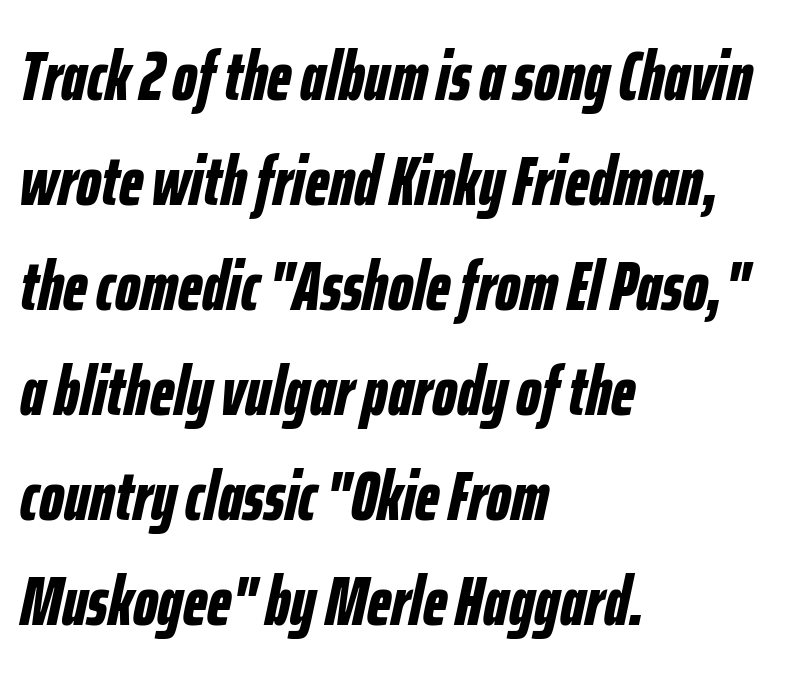
Q: Is the text bold? A: Yes.
Q: Is the text italic (slanted)? A: Yes, it leans right by about 12 degrees.
Q: Is the text underlined? A: No.
Q: How is the paragraph aligned? A: Left-aligned.
Q: Is the spacing between letters normal or unusually wide? A: Normal.
Q: Is the spacing between lines tight, normal or loose? A: Normal.
Q: Width (condensed, normal, or wide)? A: Condensed.
Q: Stroke contrast? A: Low.
Q: x-height? A: Medium.
Q: Monospaced? A: No.
